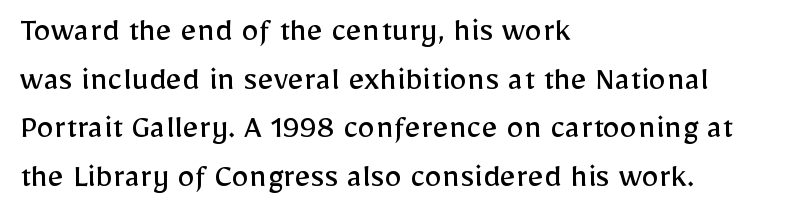
{"serif": "no", "italic": "no", "bold": "no", "weight": "regular", "width": "normal", "stroke_contrast": "low", "x_height": "medium", "monospaced": "no", "underline": "no", "align": "left", "line_spacing": "normal", "line_spacing_ratio": 1.39, "letter_spacing": "normal", "letter_spacing_em": 0.0, "glyph_px": 35}
